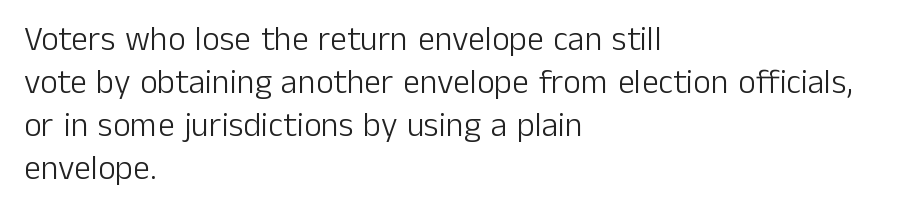
Q: Is the text bold? A: No.
Q: Is the text italic (slanted)? A: No, it is upright.
Q: Is the typeface a serif or a sans-serif typeface? A: Sans-serif.
Q: Is the text underlined? A: No.
Q: How is the paragraph aligned? A: Left-aligned.
Q: Is the spacing between letters normal or unusually wide? A: Normal.
Q: Is the spacing between lines tight, normal or loose? A: Normal.
Q: Width (condensed, normal, or wide)? A: Normal.
Q: Stroke contrast? A: Low.
Q: x-height? A: Medium.
Q: Monospaced? A: No.
